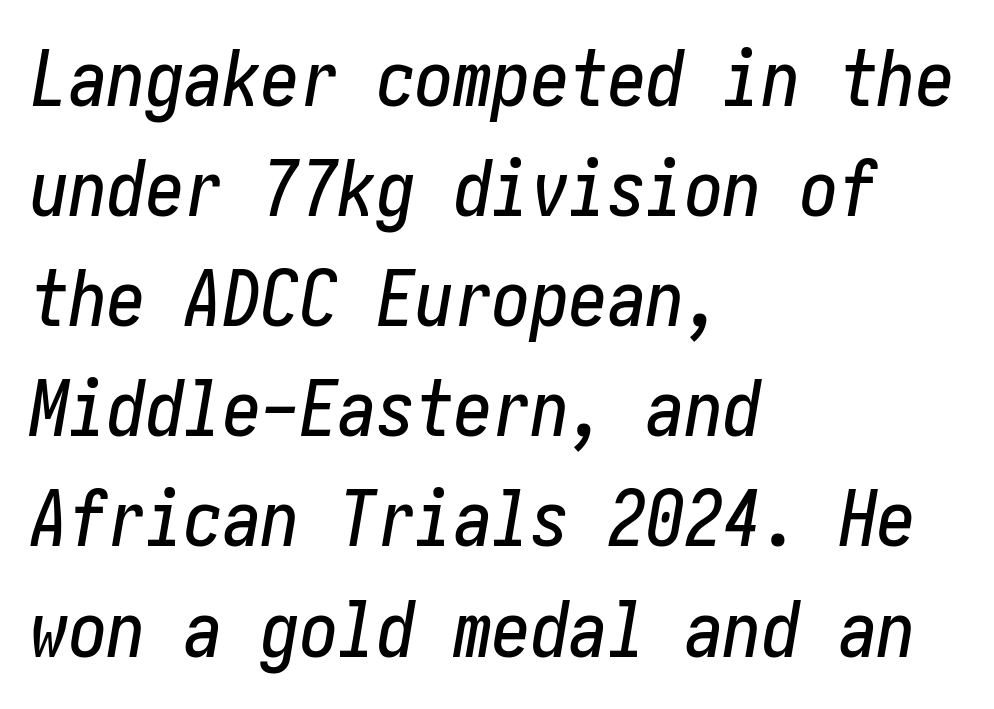
Q: Is the text italic (slanted)? A: Yes, it leans right by about 10 degrees.
Q: Is the text underlined? A: No.
Q: How is the paragraph aligned? A: Left-aligned.
Q: Is the spacing between letters normal or unusually wide? A: Normal.
Q: Is the spacing between lines tight, normal or loose? A: Normal.
Q: Width (condensed, normal, or wide)? A: Condensed.
Q: Stroke contrast? A: Low.
Q: x-height? A: Medium.
